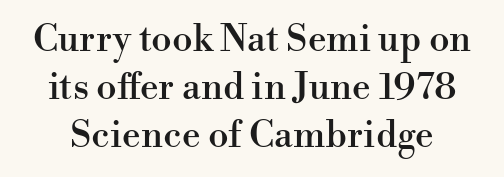
Q: Is the text italic (slanted)? A: No, it is upright.
Q: Is the typeface a serif or a sans-serif typeface? A: Serif.
Q: Is the text underlined? A: No.
Q: Is the spacing between letters normal or unusually wide? A: Normal.
Q: Is the spacing between lines tight, normal or loose? A: Normal.
Q: Width (condensed, normal, or wide)? A: Normal.
Q: Stroke contrast? A: High.
Q: x-height? A: Small.
Q: Monospaced? A: No.
